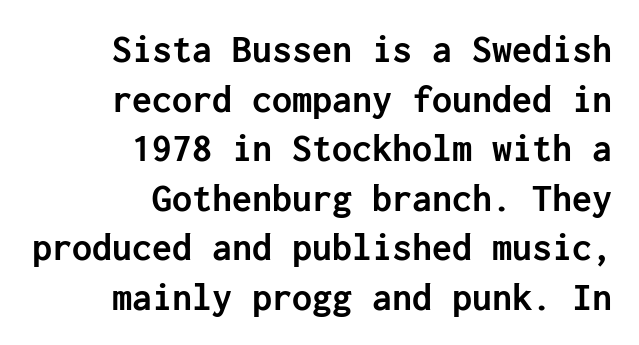
The passage shown is typeset with a sans-serif family. Just letters on the line, the space beneath them empty. Visually the block forms a straight wall on the right and a jagged coastline on the left. A dark, heavy texture on the line: the type is bold. Nothing unusual about the tracking: characters are spaced as the font intends.
